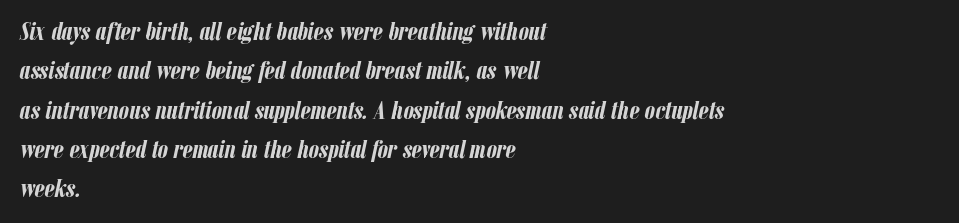
{"italic": "yes", "lean": "right", "slant_degrees": 12, "bold": "yes", "underline": "no", "align": "left", "line_spacing": "normal", "line_spacing_ratio": 1.51, "letter_spacing": "normal", "letter_spacing_em": 0.0, "glyph_px": 26}
